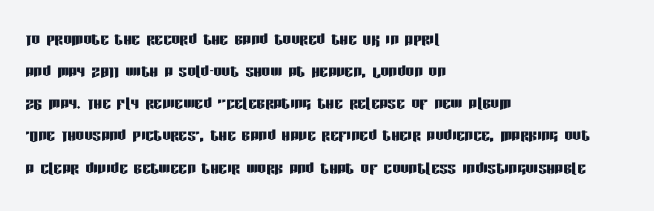
The image shows 21 px text type, upright; set left-aligned, normal line spacing (1.53x), normal letter spacing, not underlined.
